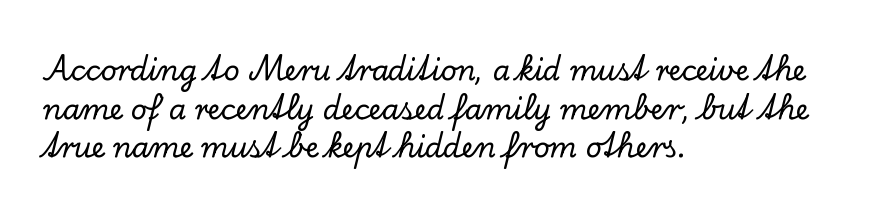
Q: Is the text italic (slanted)? A: Yes.
Q: Is the typeface a serif or a sans-serif typeface? A: Serif.
Q: Is the text underlined? A: No.
Q: How is the paragraph aligned? A: Left-aligned.
Q: Is the spacing between letters normal or unusually wide? A: Normal.
Q: Is the spacing between lines tight, normal or loose? A: Normal.
Q: Width (condensed, normal, or wide)? A: Normal.
Q: Stroke contrast? A: Low.
Q: x-height? A: Small.
Q: Monospaced? A: No.
